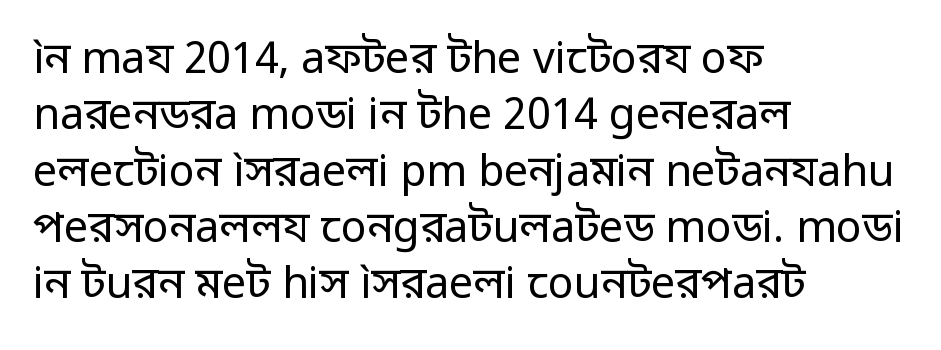
Q: Is the text bold? A: No.
Q: Is the text italic (slanted)? A: No, it is upright.
Q: Is the typeface a serif or a sans-serif typeface? A: Sans-serif.
Q: Is the text underlined? A: No.
Q: How is the paragraph aligned? A: Left-aligned.
Q: Is the spacing between letters normal or unusually wide? A: Normal.
Q: Is the spacing between lines tight, normal or loose? A: Normal.
Q: Width (condensed, normal, or wide)? A: Normal.
Q: Stroke contrast? A: Low.
Q: x-height? A: Medium.
Q: Monospaced? A: No.
